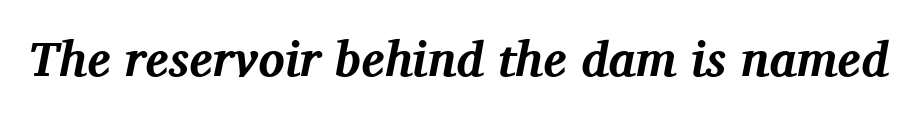
The image shows 49 px bold serif type, italic (leaning right); set normal letter spacing, not underlined; medium stroke contrast and a medium x-height.
